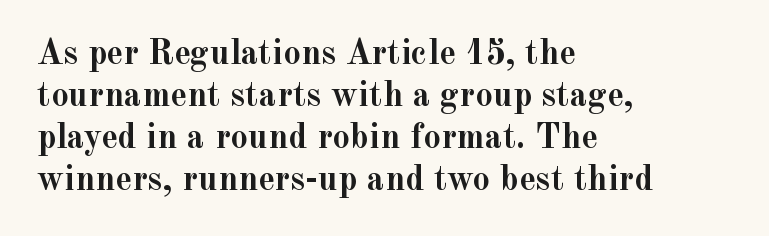
Bold? Absolutely — the strokes are thick and heavy. The paragraph shown leans on its left margin. The type family on display is of the serif kind. The face used here is proportionally spaced, like ordinary book or web type. The tracking reads as untouched default to a designer's eye. Underline: absent.
